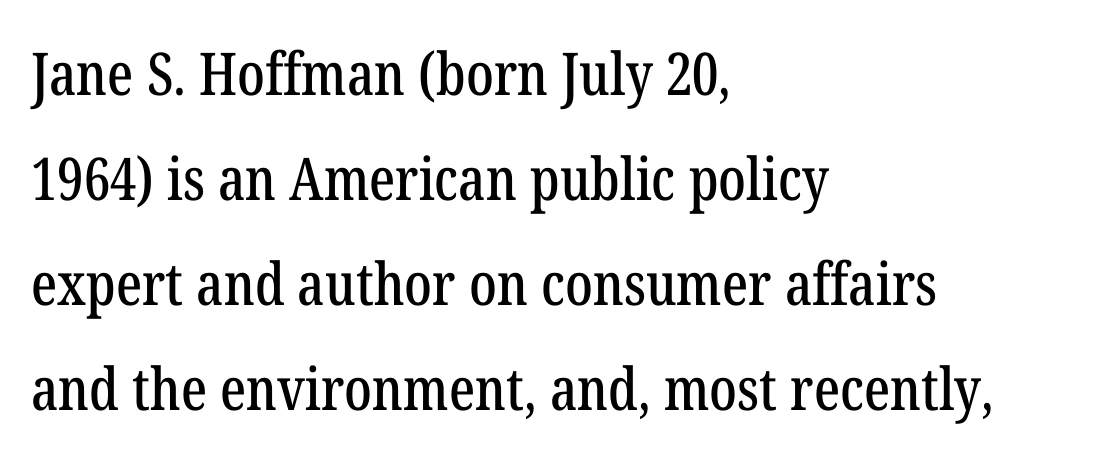
{"serif": "yes", "italic": "no", "width": "condensed", "stroke_contrast": "low", "x_height": "medium", "monospaced": "no", "underline": "no", "align": "left", "line_spacing_ratio": 1.78, "letter_spacing": "normal", "letter_spacing_em": 0.0, "glyph_px": 59}
